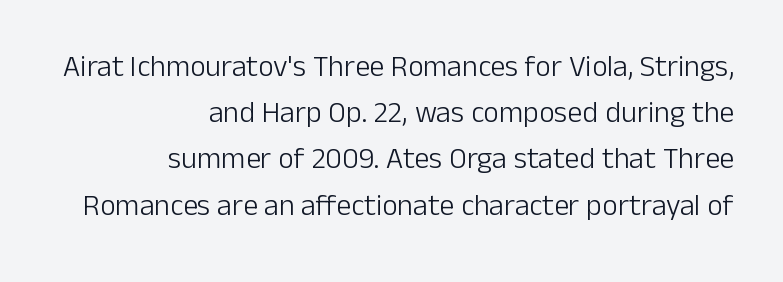
Weight: in the light-to-regular range. The type sits square on the baseline with zero lean. Here the glyphs are tracked normally, forming tight word shapes. These lines are rendered in a variable-pitch font. The letters carry no serifs — their stems end cleanly without finishing strokes.
